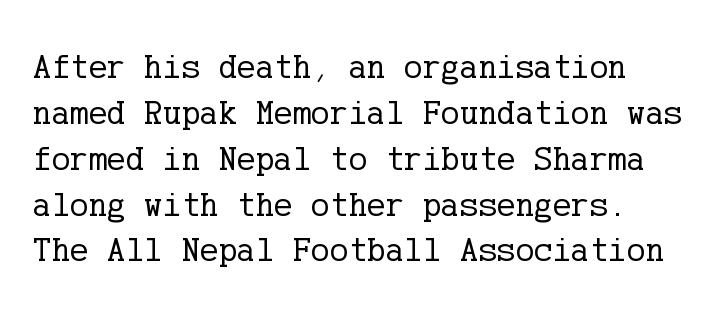
{"serif": "yes", "italic": "no", "bold": "no", "weight": "regular", "width": "normal", "stroke_contrast": "low", "x_height": "medium", "underline": "no", "line_spacing": "normal", "line_spacing_ratio": 1.31, "letter_spacing": "normal", "letter_spacing_em": 0.0, "glyph_px": 35}
